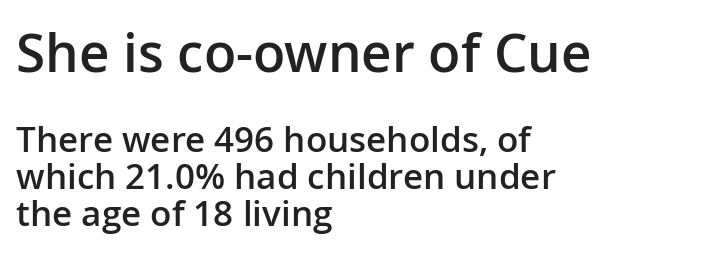
The image shows 53 px semibold sans-serif type, upright; set left-aligned, tight line spacing (1.06x), normal letter spacing, not underlined; the first (top) block is 1.51x larger; low stroke contrast and a medium x-height.
